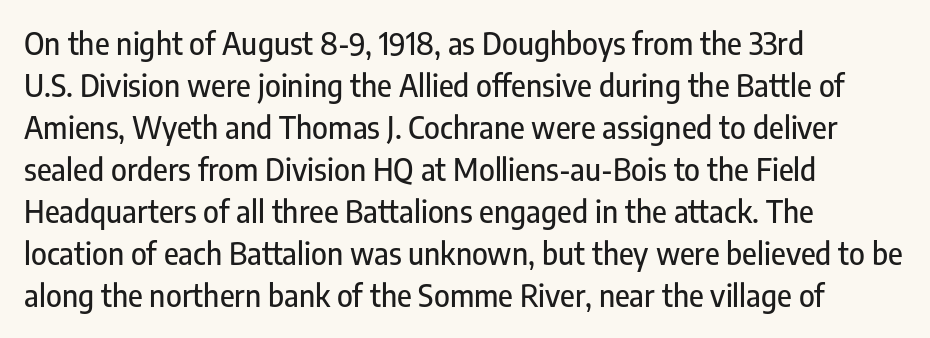
Q: Is the text italic (slanted)? A: No, it is upright.
Q: Is the typeface a serif or a sans-serif typeface? A: Sans-serif.
Q: Is the text underlined? A: No.
Q: How is the paragraph aligned? A: Left-aligned.
Q: Is the spacing between letters normal or unusually wide? A: Normal.
Q: Is the spacing between lines tight, normal or loose? A: Normal.
Q: Width (condensed, normal, or wide)? A: Condensed.
Q: Stroke contrast? A: Low.
Q: x-height? A: Medium.
Q: Monospaced? A: No.
